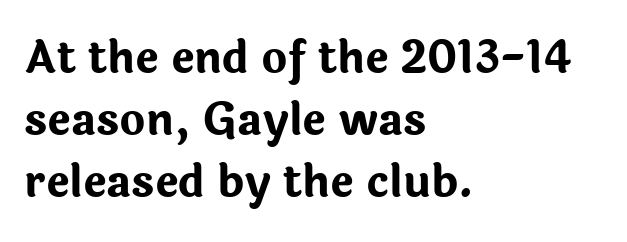
Q: Is the text bold? A: Yes.
Q: Is the text italic (slanted)? A: No, it is upright.
Q: Is the typeface a serif or a sans-serif typeface? A: Sans-serif.
Q: Is the text underlined? A: No.
Q: How is the paragraph aligned? A: Left-aligned.
Q: Is the spacing between letters normal or unusually wide? A: Normal.
Q: Is the spacing between lines tight, normal or loose? A: Normal.
Q: Width (condensed, normal, or wide)? A: Normal.
Q: Stroke contrast? A: Low.
Q: x-height? A: Medium.
Q: Monospaced? A: No.
